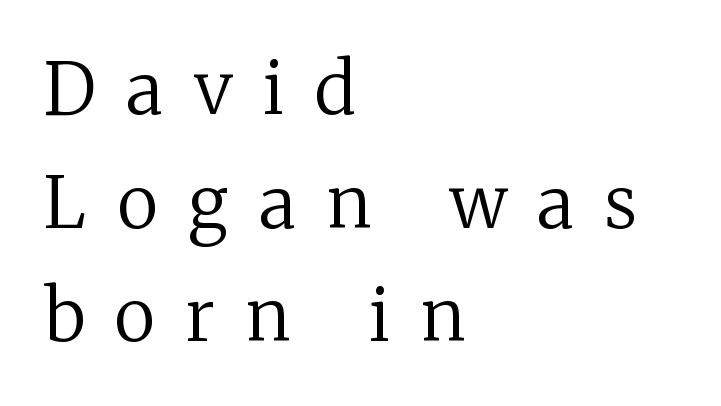
Q: Is the text bold? A: No.
Q: Is the text italic (slanted)? A: No, it is upright.
Q: Is the typeface a serif or a sans-serif typeface? A: Serif.
Q: Is the text underlined? A: No.
Q: How is the paragraph aligned? A: Left-aligned.
Q: Is the spacing between letters normal or unusually wide? A: Unusually wide.
Q: Is the spacing between lines tight, normal or loose? A: Normal.
Q: Width (condensed, normal, or wide)? A: Normal.
Q: Stroke contrast? A: Medium.
Q: x-height? A: Medium.
Q: Monospaced? A: No.
